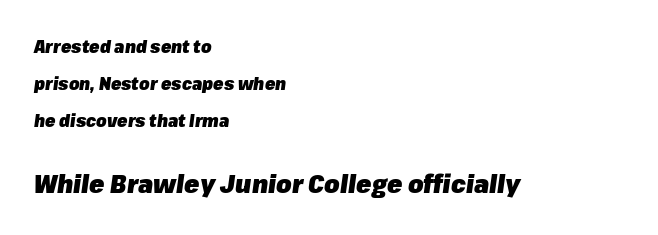
Q: Is the text bold? A: Yes.
Q: Is the text italic (slanted)? A: Yes, it leans right by about 8 degrees.
Q: Is the text underlined? A: No.
Q: How is the paragraph aligned? A: Left-aligned.
Q: Is the spacing between letters normal or unusually wide? A: Normal.
Q: Is the spacing between lines tight, normal or loose? A: Loose.
Q: Which block of text is set in a larger size, the first (top) or the second (bottom)? A: The second (bottom) one.
